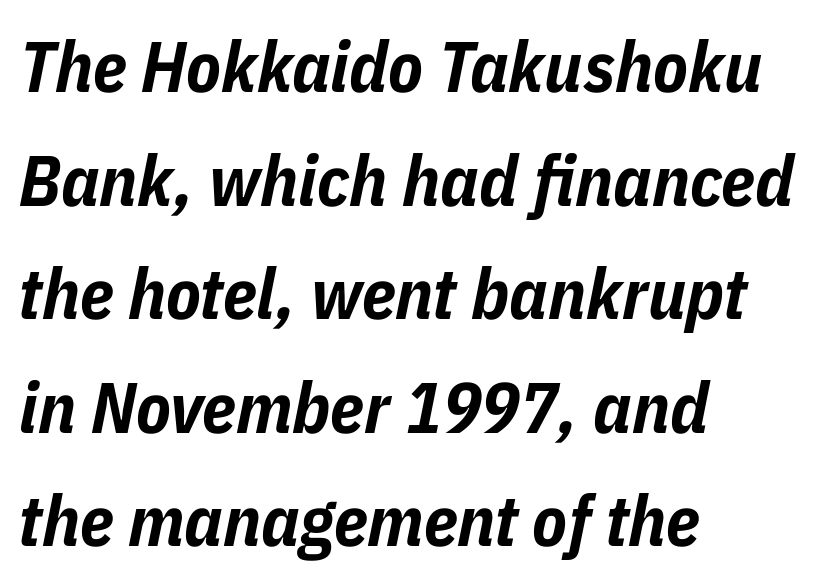
These lines are set flush left with a ragged right edge. There's an unmistakable incline to the writing here. The rendering keeps characters at their native spacing. Character widths vary here, with narrow letters taking less room than wide ones. No word sits above an underline.
